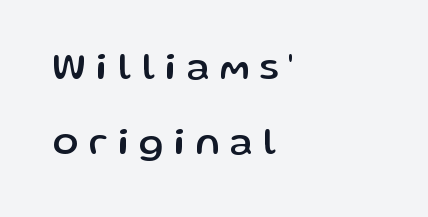
{"serif": "no", "italic": "no", "width": "normal", "stroke_contrast": "low", "x_height": "medium", "monospaced": "no", "underline": "no", "align": "left", "line_spacing": "loose", "line_spacing_ratio": 1.98, "letter_spacing": "wide", "letter_spacing_em": 0.27, "glyph_px": 38}
